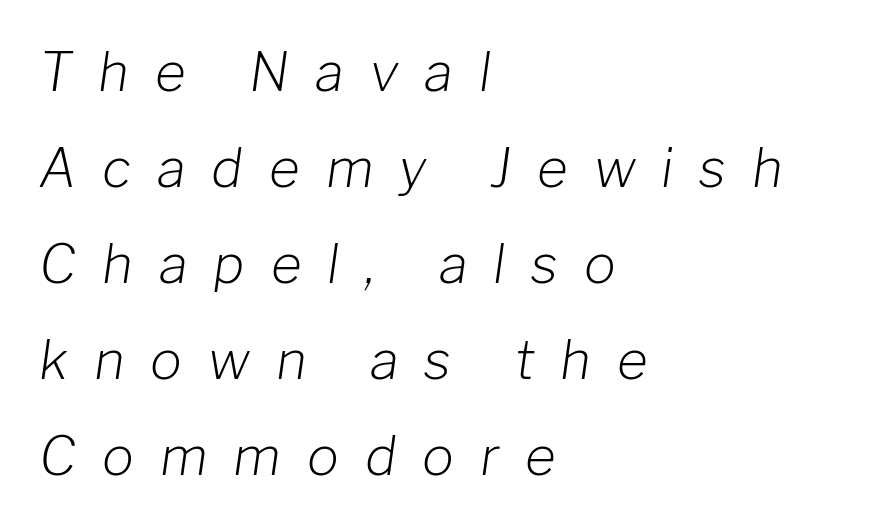
{"italic": "yes", "lean": "right", "slant_degrees": 8, "bold": "no", "weight": "light", "width": "normal", "stroke_contrast": "low", "x_height": "medium", "monospaced": "no", "underline": "no", "align": "left", "line_spacing_ratio": 1.81, "letter_spacing": "wide", "letter_spacing_em": 0.49, "glyph_px": 53}
